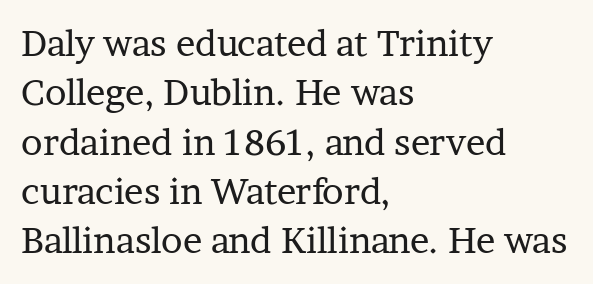
The image shows 36 px regular-weight serif type, upright; set left-aligned, normal line spacing (1.37x), normal letter spacing, not underlined; low stroke contrast and a medium x-height.
